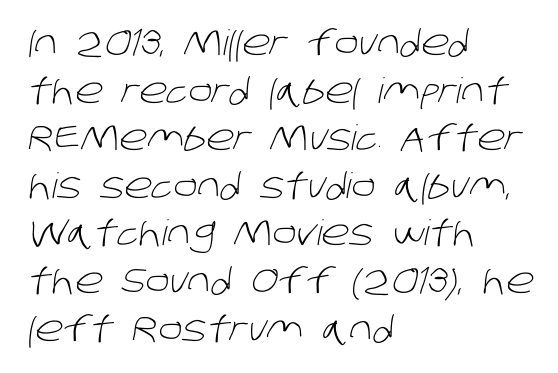
{"serif": "no", "bold": "no", "weight": "light", "width": "normal", "stroke_contrast": "low", "x_height": "large", "monospaced": "no", "underline": "no", "align": "left", "line_spacing": "normal", "line_spacing_ratio": 1.36, "letter_spacing": "normal", "letter_spacing_em": 0.0, "glyph_px": 35}
